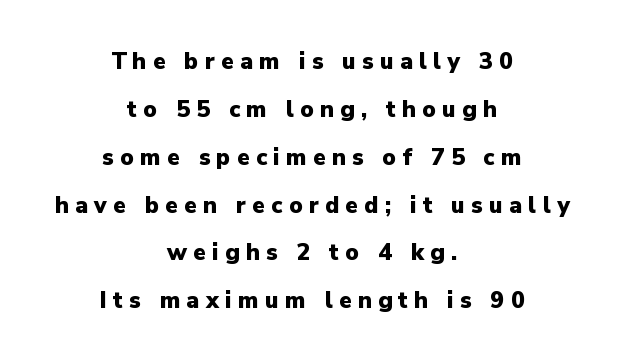
The image shows 23 px bold type, upright; set centered, loose line spacing (2.08x), unusually wide letter spacing (+0.27 em), not underlined.
